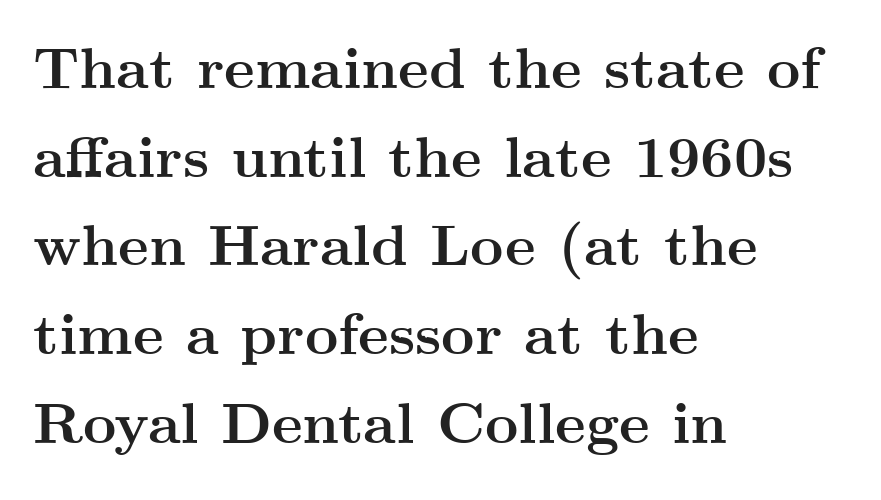
Is the letter spacing exaggerated? No — it looks like the ordinary default. Bare-footed words on every line. Font category for this specimen: serif. Notice how the stems are strictly vertical — no italics here. The rows are spaced the way most documents space them. These lines stack with their left ends in a neat column.
